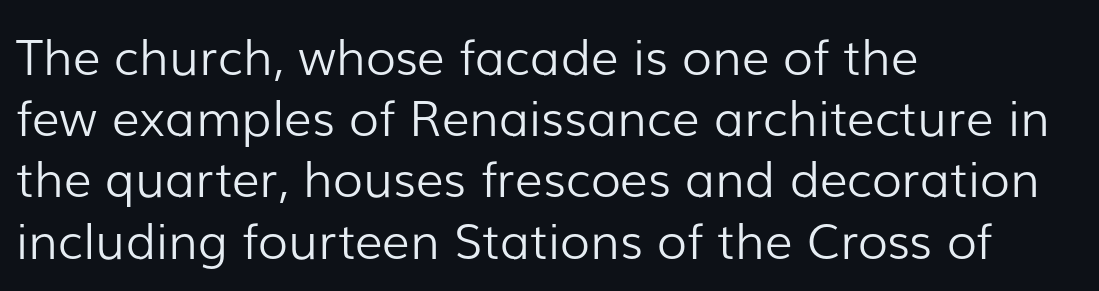
The image shows 49 px light sans-serif type, upright; set left-aligned, normal line spacing (1.25x), normal letter spacing, not underlined; low stroke contrast and a medium x-height.
